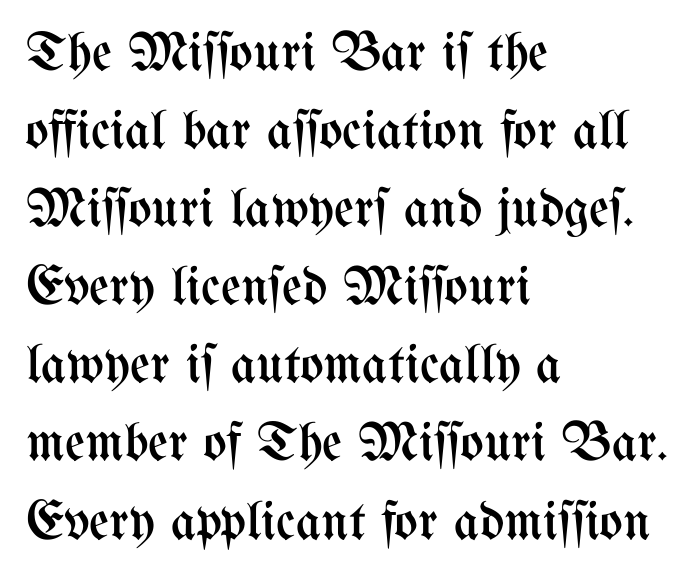
Summary of weight: not heavy and not bold. A typesetter would call this proportional, since set widths differ per character. The type sits square on the baseline with zero lean. The space directly below the letters is spotless.
